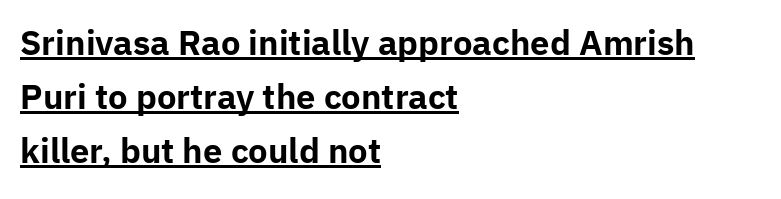
Strong, thick strokes mark this as bold type. Descenders here cross a horizontal rule under the line. Proportional: the letters do not fall into vertical columns. In terms of letterspacing, this is plain default setting.
